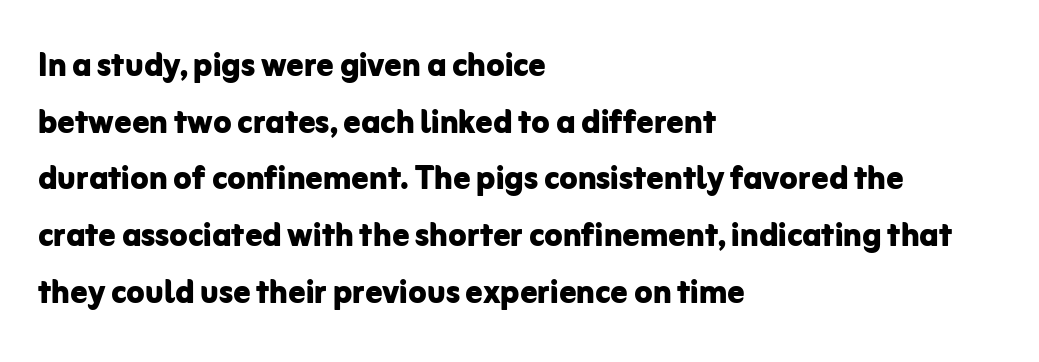
Q: Is the text bold? A: Yes.
Q: Is the text italic (slanted)? A: No, it is upright.
Q: Is the typeface a serif or a sans-serif typeface? A: Sans-serif.
Q: Is the text underlined? A: No.
Q: How is the paragraph aligned? A: Left-aligned.
Q: Is the spacing between letters normal or unusually wide? A: Normal.
Q: Is the spacing between lines tight, normal or loose? A: Normal.
Q: Width (condensed, normal, or wide)? A: Normal.
Q: Stroke contrast? A: Low.
Q: x-height? A: Medium.
Q: Monospaced? A: No.
